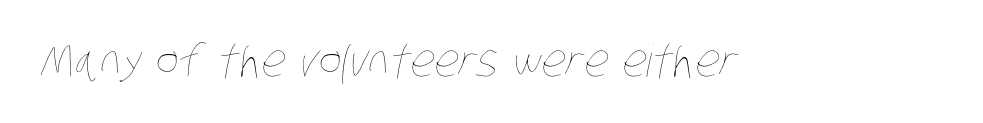
Q: Is the text bold? A: No.
Q: Is the text underlined? A: No.
Q: Is the spacing between letters normal or unusually wide? A: Normal.
Q: Width (condensed, normal, or wide)? A: Condensed.
Q: Stroke contrast? A: Low.
Q: x-height? A: Large.
Q: Monospaced? A: No.
